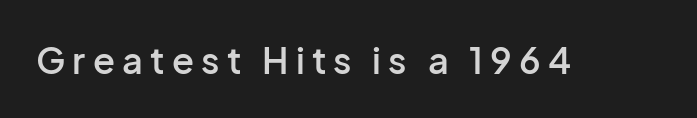
The image shows 36 px semibold sans-serif type, upright; set unusually wide letter spacing (+0.2 em), not underlined; low stroke contrast and a medium x-height.
